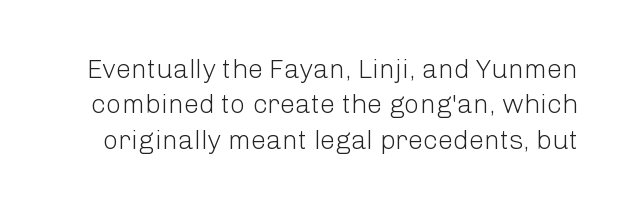
{"italic": "no", "bold": "no", "underline": "no", "line_spacing": "normal", "line_spacing_ratio": 1.31, "letter_spacing": "normal", "letter_spacing_em": 0.0, "glyph_px": 27}
